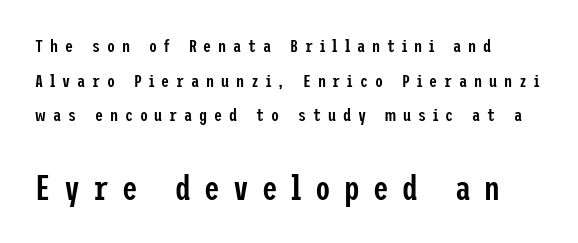
The image shows 35 px semibold, condensed sans-serif type, upright; set left-aligned, loose line spacing (1.92x), unusually wide letter spacing (+0.38 em), not underlined; the second (bottom) block is 1.94x larger; low stroke contrast and a medium x-height.
